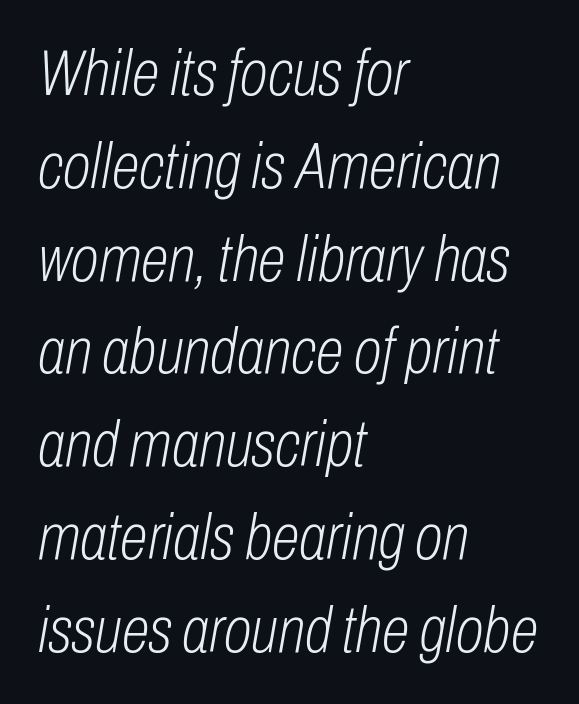
Tracking value appears to be zero — textbook default spacing. Looks like regular typesetting: each glyph gets only the width it needs. The typeface has the unassuming heft of standard copy or less. The lettering tilts uniformly, giving the passage an italic look.
